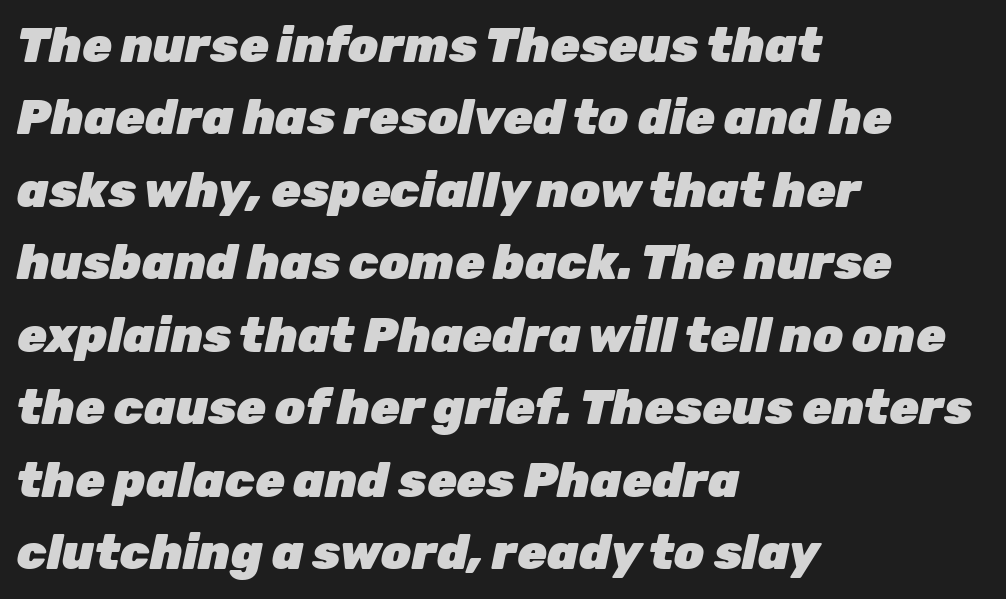
{"italic": "yes", "lean": "right", "slant_degrees": 12, "bold": "yes", "weight": "heavy", "width": "normal", "stroke_contrast": "low", "x_height": "medium", "monospaced": "no", "underline": "no", "align": "left", "line_spacing": "normal", "line_spacing_ratio": 1.51, "letter_spacing": "normal", "letter_spacing_em": 0.0, "glyph_px": 48}
